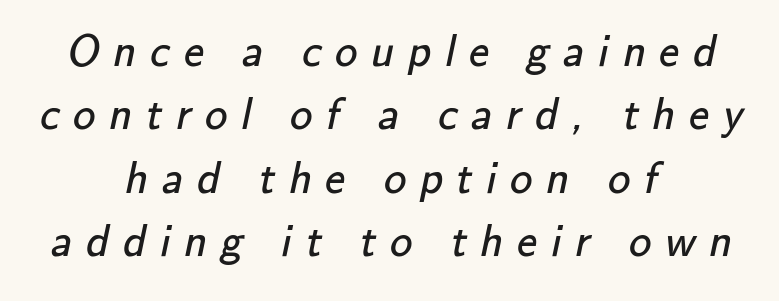
Type style note: lacks serifs. Interline gaps are of average width in this sample. The weight would be labelled regular, book, light, or lighter still. Letter spacing: wide.
